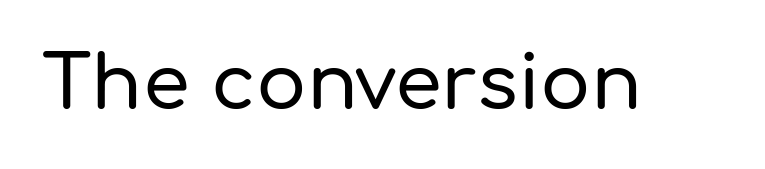
Q: Is the text italic (slanted)? A: No, it is upright.
Q: Is the typeface a serif or a sans-serif typeface? A: Sans-serif.
Q: Is the text underlined? A: No.
Q: Is the spacing between letters normal or unusually wide? A: Normal.
Q: Width (condensed, normal, or wide)? A: Normal.
Q: Stroke contrast? A: Low.
Q: x-height? A: Medium.
Q: Monospaced? A: No.
